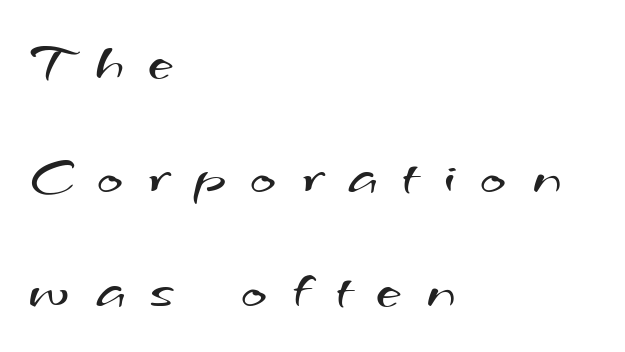
{"serif": "no", "bold": "no", "weight": "regular", "width": "wide", "stroke_contrast": "medium", "x_height": "small", "monospaced": "no", "underline": "no", "align": "left", "line_spacing": "loose", "line_spacing_ratio": 2.07, "letter_spacing": "wide", "letter_spacing_em": 0.47, "glyph_px": 55}
